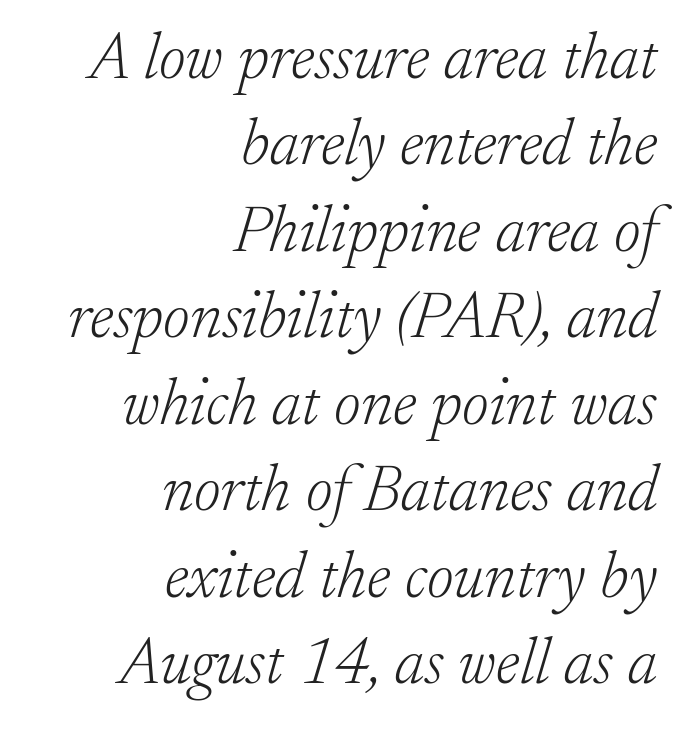
The image shows 65 px light serif type, italic (leaning right); set right-aligned, normal line spacing (1.33x), normal letter spacing, not underlined; low stroke contrast and a small x-height.
